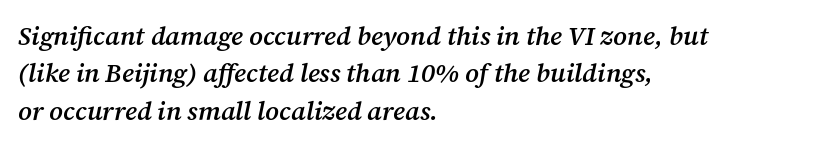
Q: Is the text bold? A: Semi-bold.
Q: Is the text italic (slanted)? A: Yes, it leans right by about 12 degrees.
Q: Is the text underlined? A: No.
Q: How is the paragraph aligned? A: Left-aligned.
Q: Is the spacing between letters normal or unusually wide? A: Normal.
Q: Is the spacing between lines tight, normal or loose? A: Normal.
